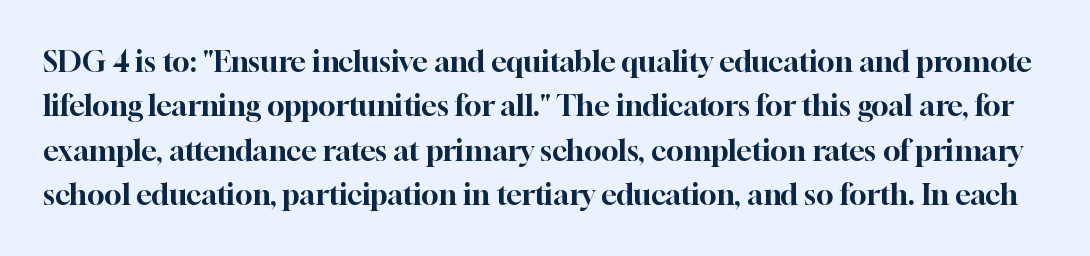
The image shows 29 px serif type, upright; set normal line spacing (1.53x), normal letter spacing, not underlined; high stroke contrast and a medium x-height.
